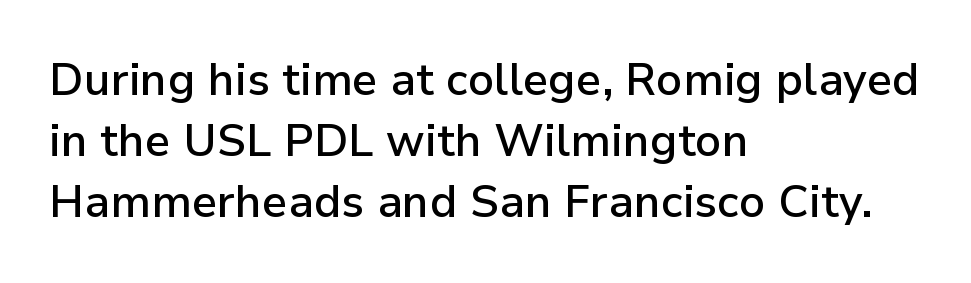
The image shows 45 px semibold sans-serif type, upright; set left-aligned, normal line spacing (1.36x), normal letter spacing, not underlined; low stroke contrast and a medium x-height.
